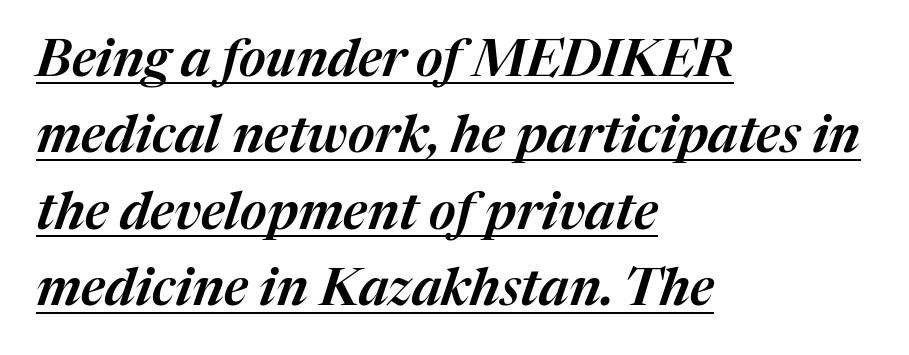
Each new line begins a customary step beneath the previous one. Each word holds together tightly as a unit, with standard inter-letter gaps. Notice how the stems are inclined rather than vertical — that's the hallmark of italics. Descenders here cross a horizontal rule under the line. The compositor pushed each line to the left boundary. The passage shown is typed in a proportional face where columns would drift.
